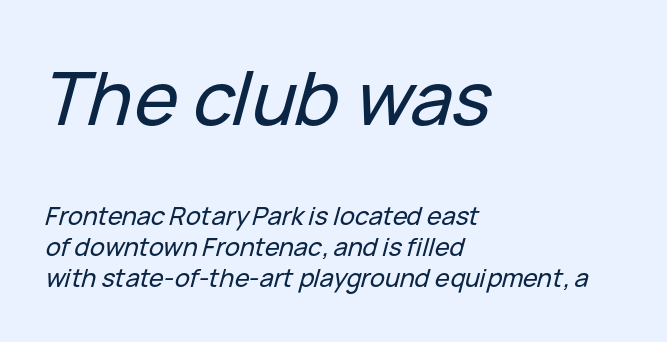
{"italic": "yes", "lean": "right", "slant_degrees": 15, "width": "normal", "stroke_contrast": "low", "x_height": "medium", "monospaced": "no", "underline": "no", "align": "left", "line_spacing": "normal", "line_spacing_ratio": 1.25, "letter_spacing": "normal", "letter_spacing_em": 0.0, "larger_block": "first", "size_ratio": 2.96, "glyph_px": 74}
